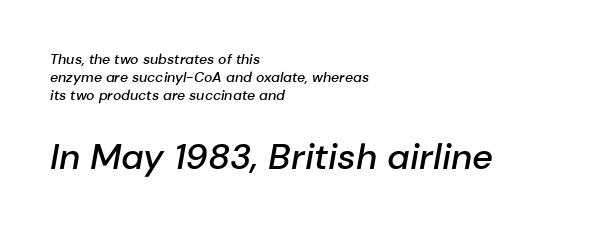
The image shows 36 px semibold type, italic (leaning right); set left-aligned, normal line spacing (1.3x), normal letter spacing, not underlined; the second (bottom) block is 2.57x larger; low stroke contrast and a medium x-height.
